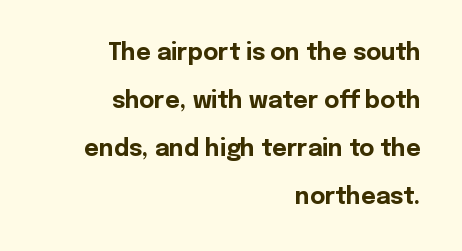
Ascenders rise straight up at ninety degrees. The passage is arranged like a letterhead date or caption credit — flush right. Honestly, the rows look like they've been pulled way apart. A dark, heavy texture on the line: the type is bold. The rendering keeps characters at their native spacing.
